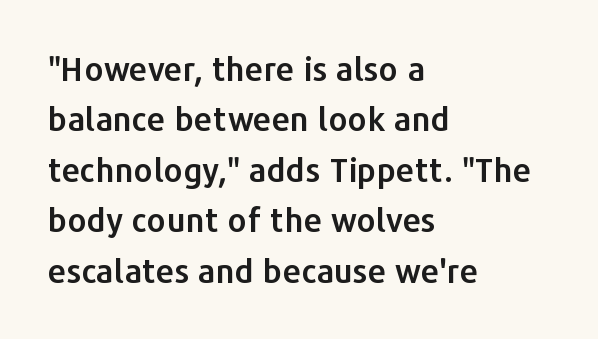
Q: Is the text italic (slanted)? A: No, it is upright.
Q: Is the typeface a serif or a sans-serif typeface? A: Sans-serif.
Q: Is the text underlined? A: No.
Q: How is the paragraph aligned? A: Left-aligned.
Q: Is the spacing between letters normal or unusually wide? A: Normal.
Q: Is the spacing between lines tight, normal or loose? A: Normal.
Q: Width (condensed, normal, or wide)? A: Normal.
Q: Stroke contrast? A: Low.
Q: x-height? A: Medium.
Q: Monospaced? A: No.
